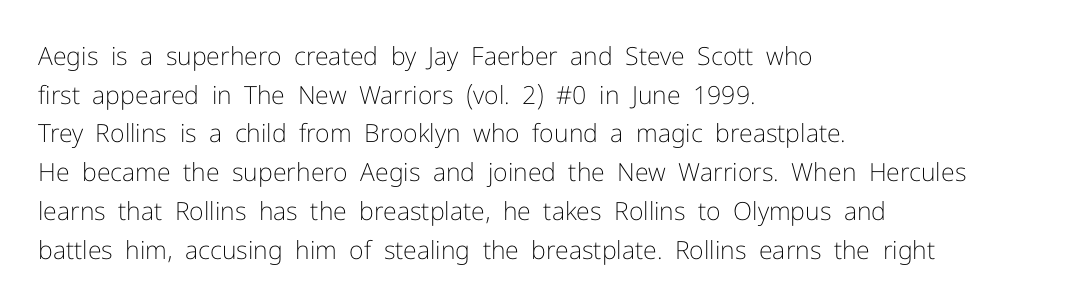
{"italic": "no", "bold": "no", "underline": "no", "align": "left", "line_spacing": "normal", "line_spacing_ratio": 1.55, "letter_spacing": "normal", "letter_spacing_em": 0.0, "glyph_px": 25}
